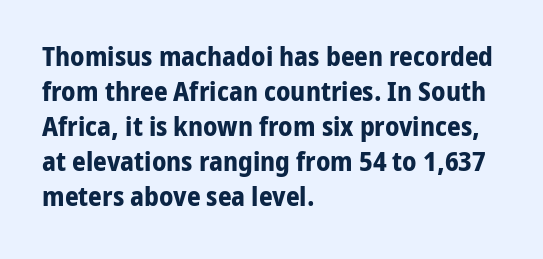
{"italic": "no", "bold": "yes", "underline": "no", "align": "left", "line_spacing": "normal", "line_spacing_ratio": 1.3, "letter_spacing": "normal", "letter_spacing_em": 0.0, "glyph_px": 27}
